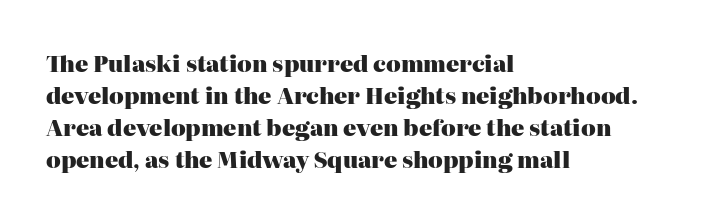
Q: Is the text bold? A: Yes.
Q: Is the text italic (slanted)? A: No, it is upright.
Q: Is the text underlined? A: No.
Q: How is the paragraph aligned? A: Left-aligned.
Q: Is the spacing between letters normal or unusually wide? A: Normal.
Q: Is the spacing between lines tight, normal or loose? A: Normal.
